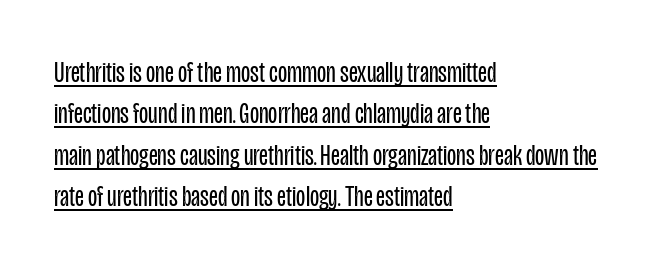
The image shows 30 px regular-weight, condensed sans-serif type, upright; set left-aligned, normal line spacing (1.38x), normal letter spacing, underlined; low stroke contrast and a large x-height.
